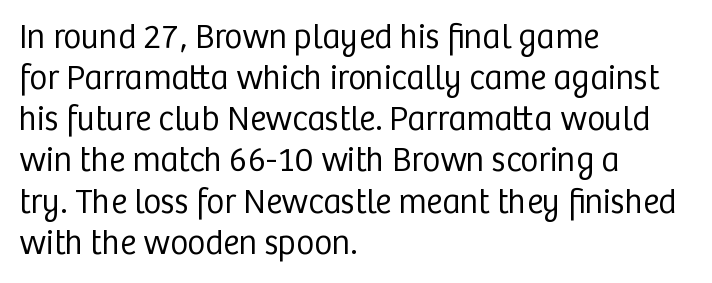
Q: Is the text bold? A: No.
Q: Is the text italic (slanted)? A: No, it is upright.
Q: Is the typeface a serif or a sans-serif typeface? A: Sans-serif.
Q: Is the text underlined? A: No.
Q: How is the paragraph aligned? A: Left-aligned.
Q: Is the spacing between letters normal or unusually wide? A: Normal.
Q: Width (condensed, normal, or wide)? A: Normal.
Q: Stroke contrast? A: Low.
Q: x-height? A: Medium.
Q: Monospaced? A: No.
